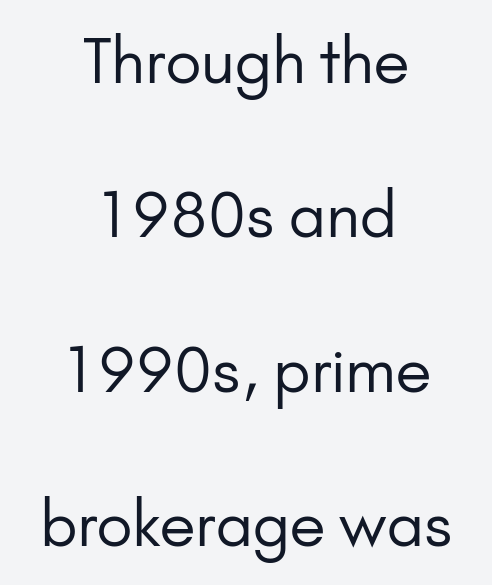
Rendered with straight, roman letterforms. The cut favours lightness, reaching ordinary text weight at its darkest. There is no visible air inserted between adjacent glyphs. Baseline-to-baseline distance is far greater than the letter height. The passage shown is not underscored anywhere.
